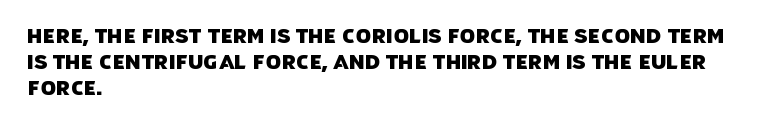
Q: Is the text underlined? A: No.
Q: How is the paragraph aligned? A: Left-aligned.
Q: Is the spacing between letters normal or unusually wide? A: Normal.
Q: Is the spacing between lines tight, normal or loose? A: Normal.
